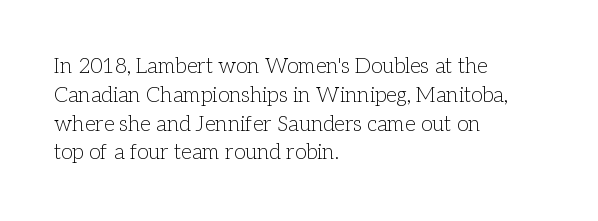
{"italic": "no", "bold": "no", "underline": "no", "align": "left", "line_spacing": "normal", "line_spacing_ratio": 1.37, "letter_spacing": "normal", "letter_spacing_em": 0.0, "glyph_px": 21}
